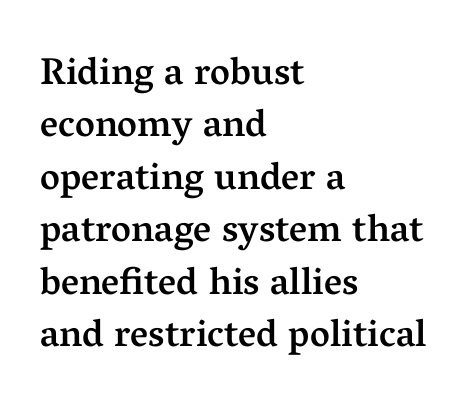
The image shows 38 px semibold serif type, upright; set left-aligned, normal line spacing (1.38x), normal letter spacing, not underlined; medium stroke contrast and a medium x-height.
